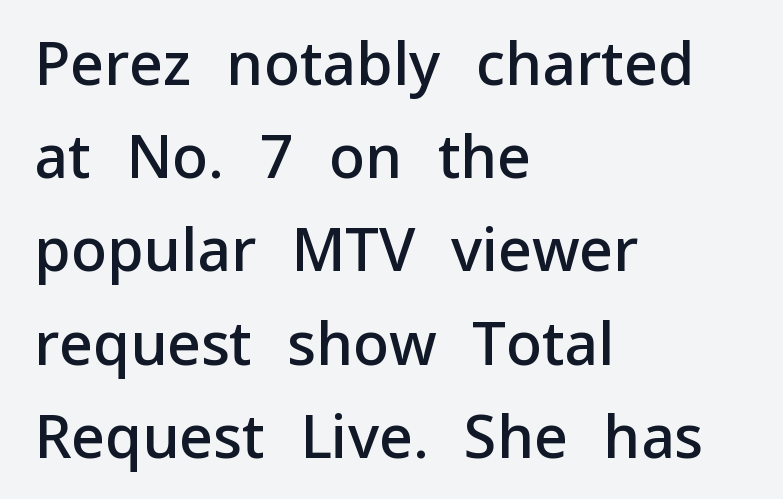
Q: Is the text bold? A: Semi-bold.
Q: Is the text italic (slanted)? A: No, it is upright.
Q: Is the typeface a serif or a sans-serif typeface? A: Sans-serif.
Q: Is the text underlined? A: No.
Q: How is the paragraph aligned? A: Left-aligned.
Q: Is the spacing between letters normal or unusually wide? A: Normal.
Q: Is the spacing between lines tight, normal or loose? A: Normal.
Q: Width (condensed, normal, or wide)? A: Normal.
Q: Stroke contrast? A: Low.
Q: x-height? A: Medium.
Q: Monospaced? A: No.
